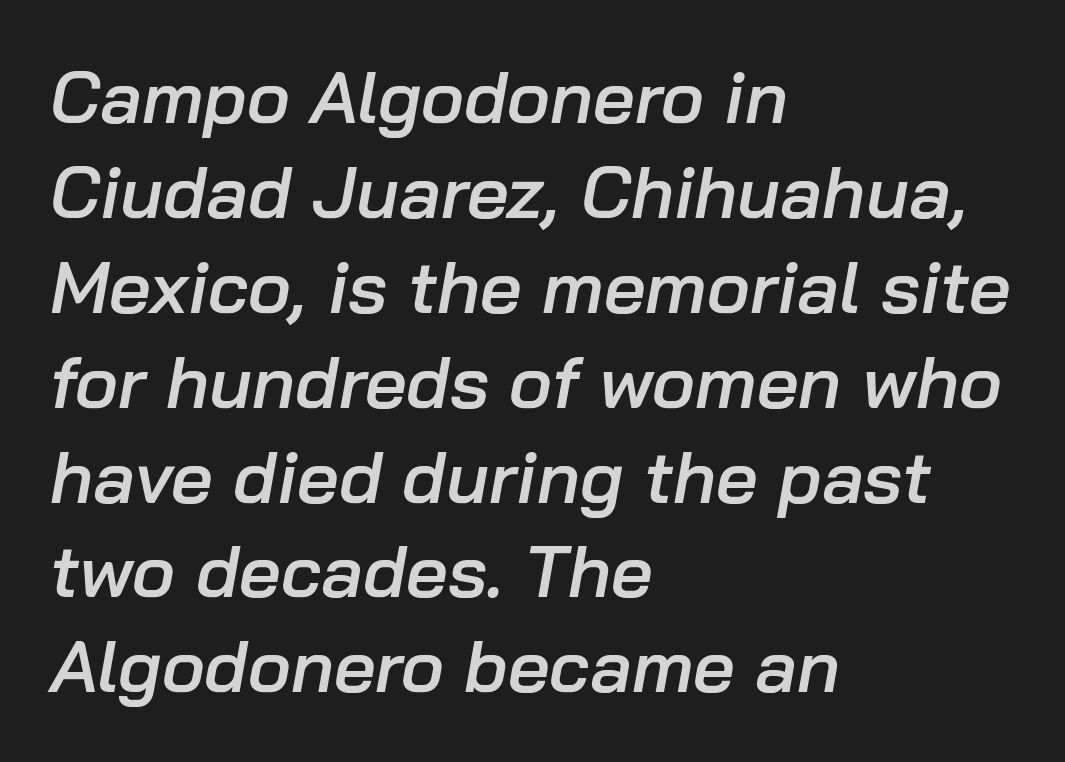
The image shows 73 px semibold type, italic (leaning right); set left-aligned, normal line spacing (1.3x), normal letter spacing, not underlined; low stroke contrast and a medium x-height.
